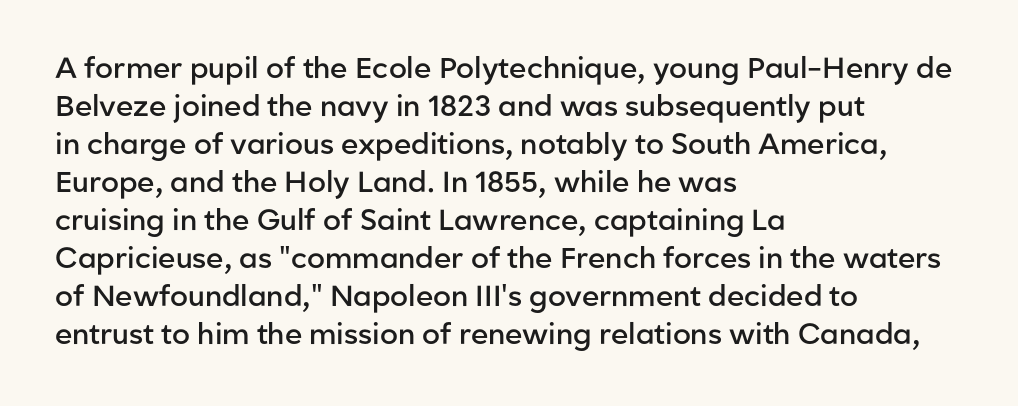
Q: Is the text bold? A: Semi-bold.
Q: Is the text italic (slanted)? A: No, it is upright.
Q: Is the typeface a serif or a sans-serif typeface? A: Sans-serif.
Q: Is the text underlined? A: No.
Q: How is the paragraph aligned? A: Left-aligned.
Q: Is the spacing between letters normal or unusually wide? A: Normal.
Q: Is the spacing between lines tight, normal or loose? A: Normal.
Q: Width (condensed, normal, or wide)? A: Normal.
Q: Stroke contrast? A: Low.
Q: x-height? A: Medium.
Q: Monospaced? A: No.
